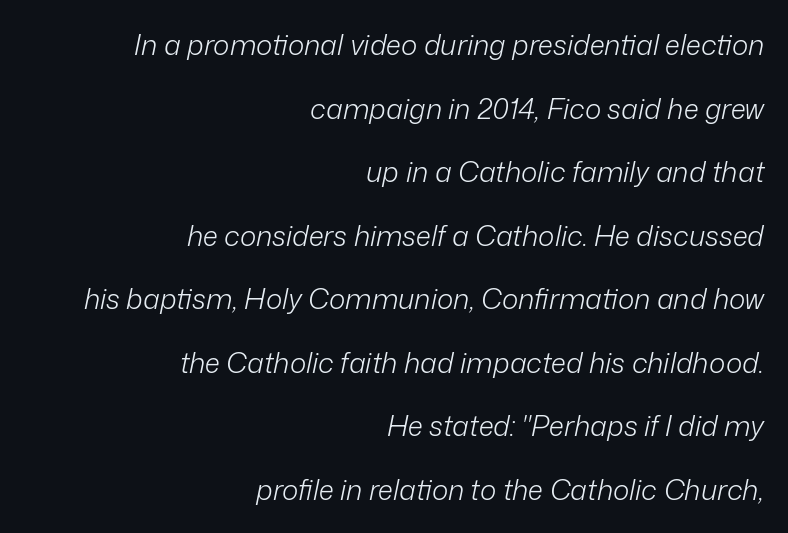
Nobody touched the tracking dial on this one. The baseline area is clear. Heft: none added — not bold. Here the designer chose a conventional face with non-uniform glyph widths.
